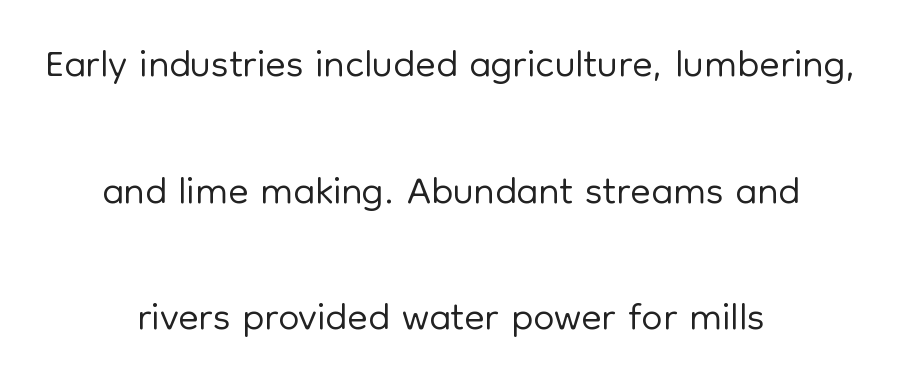
No italicization has been applied; the sample stays upright. Any mark beneath the type? The region is blank. No extra tracking has been applied to these lines. The lines are quadded center.
